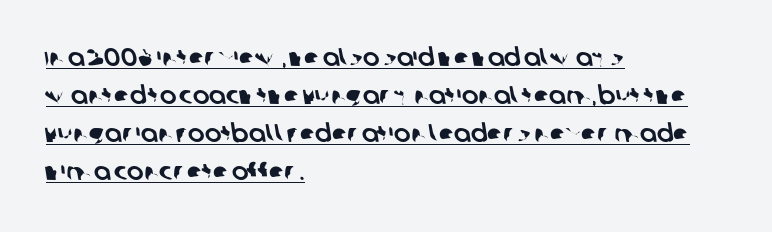
Q: Is the text underlined? A: Yes.
Q: How is the paragraph aligned? A: Left-aligned.
Q: Is the spacing between letters normal or unusually wide? A: Normal.
Q: Is the spacing between lines tight, normal or loose? A: Normal.
